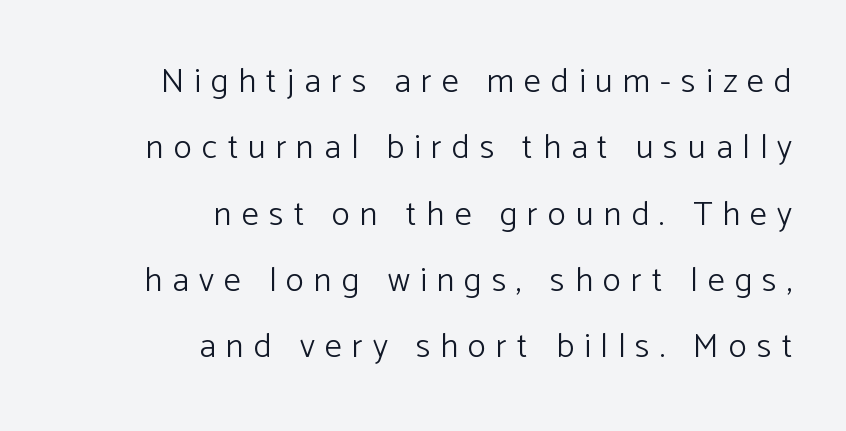
Note: no serifs on the glyphs. Every character sits straight up, as roman type does. These lines stack with their right ends in a neat column. Loose tracking; the words dissolve into strings of separated letters. What's the leading like? Stretched, with rows far apart. The space beneath each line is pristine and unruled.
